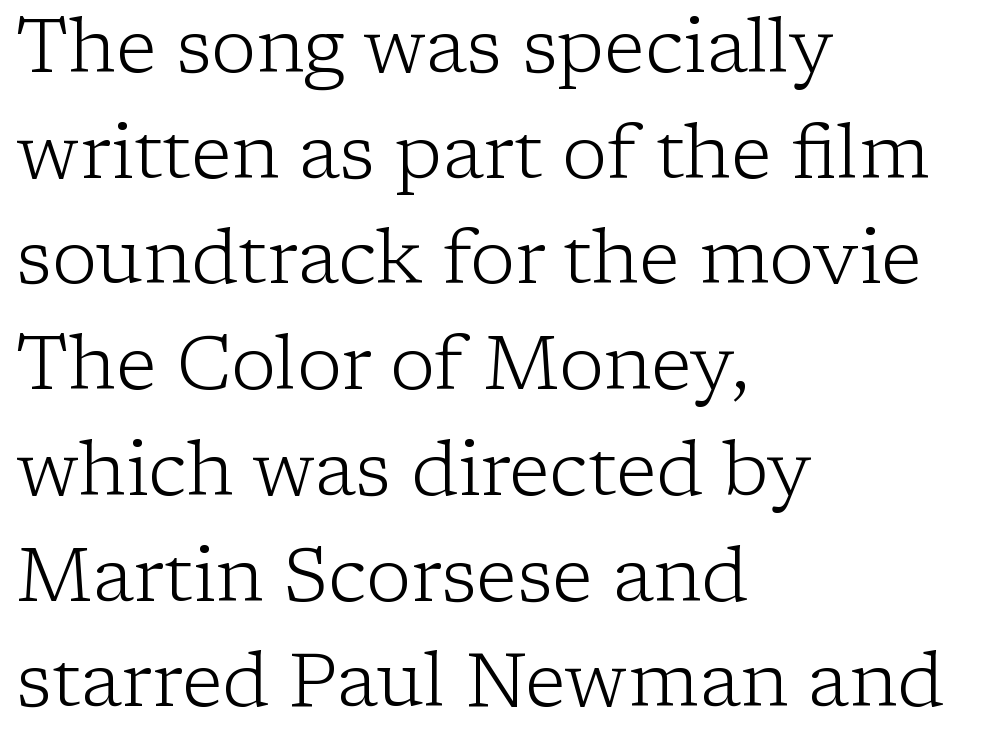
Teacher's note: observe the even left margin — that is flush-left alignment. Style check: upright. Note: serifs present on the glyphs. Stems here are at most as thick as an everyday book face. The rendering keeps characters at their native spacing. The specimen omits any rule beneath the text block's lines.
